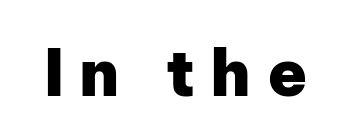
{"serif": "no", "italic": "no", "bold": "yes", "weight": "heavy", "width": "normal", "stroke_contrast": "low", "x_height": "medium", "monospaced": "no", "underline": "no", "letter_spacing": "wide", "letter_spacing_em": 0.24, "glyph_px": 65}
